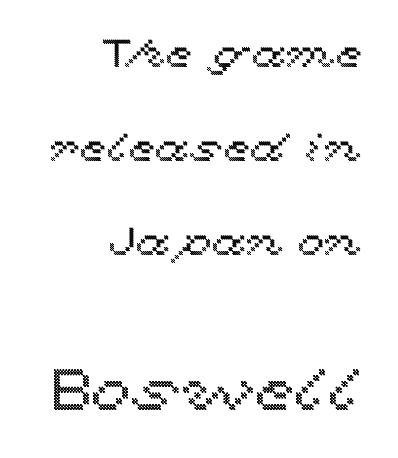
The image shows 58 px wide type; set right-aligned, loose line spacing (2.41x), normal letter spacing, not underlined; the second (bottom) block is 1.49x larger; a medium x-height.
